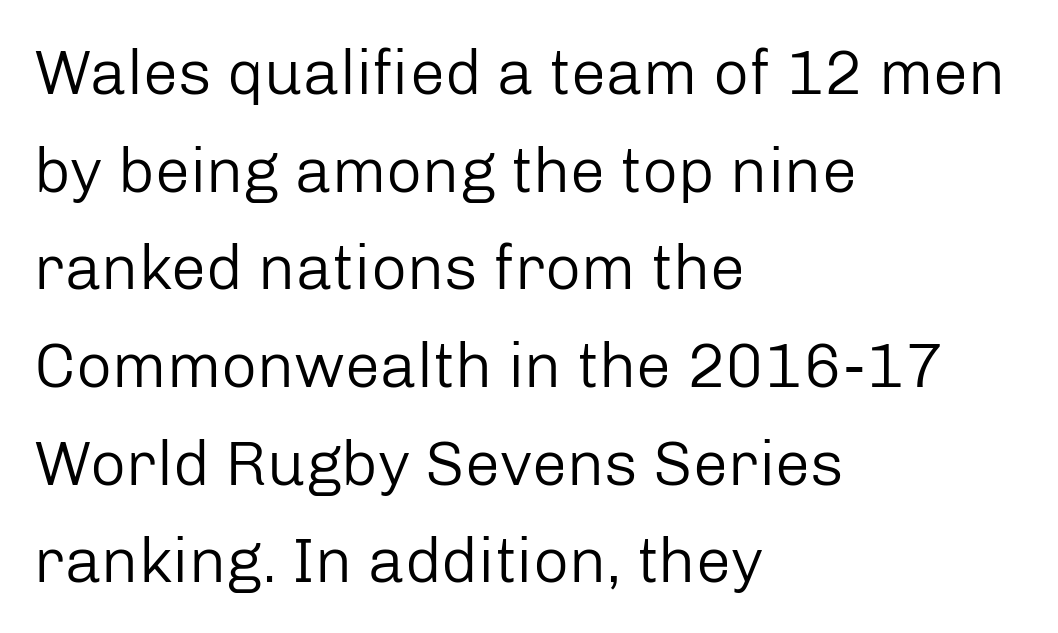
{"serif": "no", "italic": "no", "bold": "no", "weight": "regular", "width": "normal", "stroke_contrast": "low", "x_height": "medium", "monospaced": "no", "underline": "no", "align": "left", "line_spacing": "normal", "line_spacing_ratio": 1.55, "letter_spacing": "normal", "letter_spacing_em": 0.0, "glyph_px": 63}
